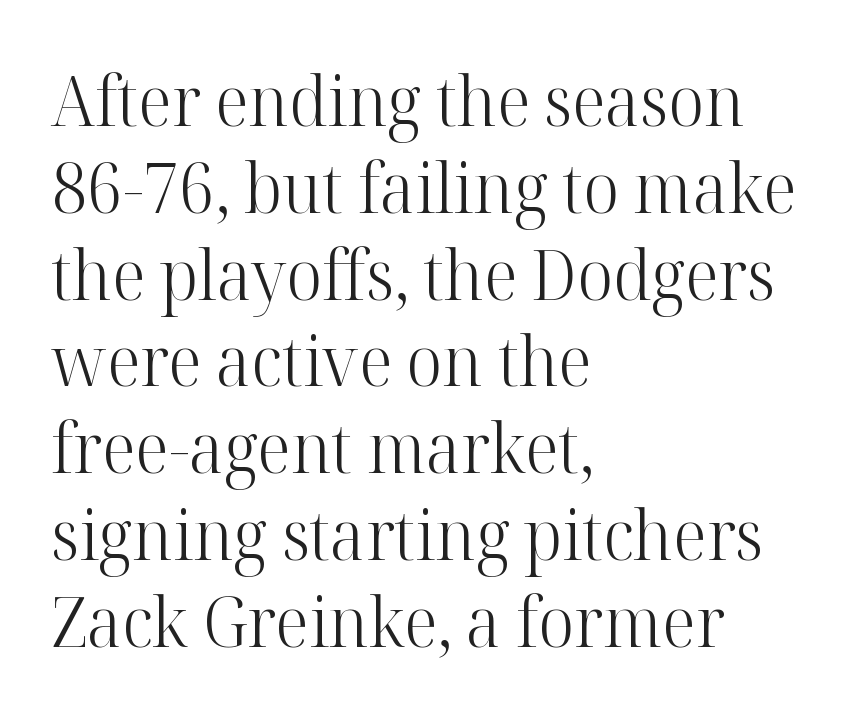
The strokes are not fattened; the text isn't bold. This sample has the flowing, uneven cadence of proportional lettering. Check under the words: just untouched page. Nobody touched the tracking dial on this one. Line beginnings align vertically; line endings do not.
